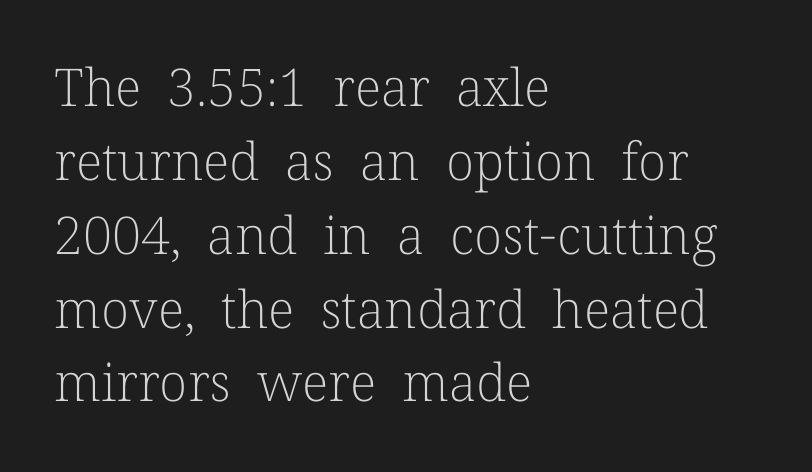
{"serif": "yes", "italic": "no", "bold": "no", "weight": "light", "width": "normal", "stroke_contrast": "low", "x_height": "medium", "monospaced": "no", "underline": "no", "align": "left", "line_spacing": "normal", "line_spacing_ratio": 1.42, "letter_spacing": "normal", "letter_spacing_em": 0.0, "glyph_px": 52}
